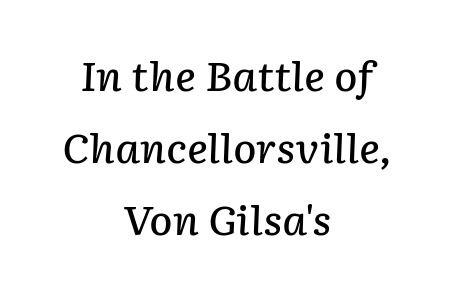
{"italic": "yes", "lean": "right", "slant_degrees": 2, "bold": "semi", "weight": "semibold", "width": "normal", "stroke_contrast": "low", "x_height": "medium", "monospaced": "no", "underline": "no", "align": "center", "line_spacing_ratio": 1.84, "letter_spacing": "normal", "letter_spacing_em": 0.0, "glyph_px": 39}
